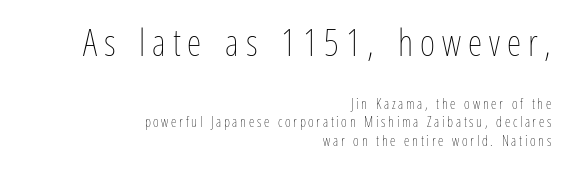
Clear beneath every line of the passage. Note the varied advance widths — an 'i' is clearly narrower than an 'm'. Two sizes are in play, and the larger belongs to the first block. This is roman type, the default non-slanted kind. The characters are drawn with everyday or finer stroke widths. Vertical spacing — default.
